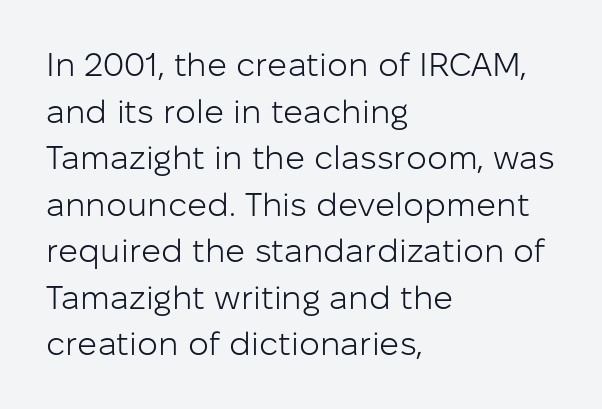
The passage shown is typed in a proportional face where columns would drift. The letters carry no serifs — their stems end cleanly without finishing strokes. Compared with typical paragraphs, the rows here are spaced about the same. The face used here is rendered with its standard letterfit. Bare-footed words on every line. The lettering stays uniformly vertical, giving the passage a roman look.
